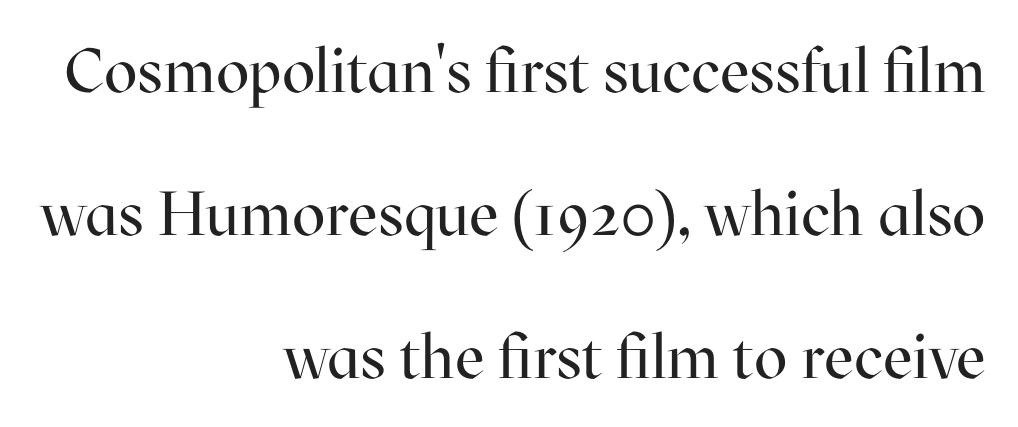
The image shows 62 px regular-weight serif type, upright; set right-aligned, loose line spacing (2.31x), normal letter spacing, not underlined; high stroke contrast and a medium x-height.
